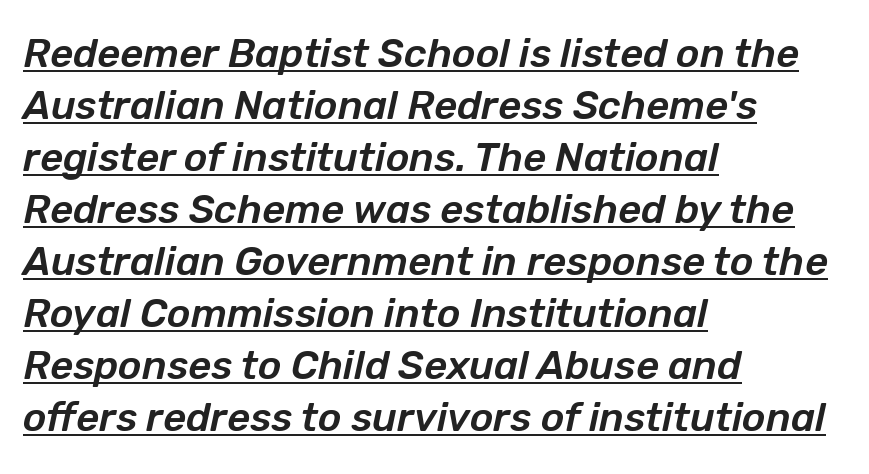
The image shows 40 px text type, italic (leaning right); set left-aligned, normal line spacing (1.3x), normal letter spacing, underlined; low stroke contrast and a medium x-height.
